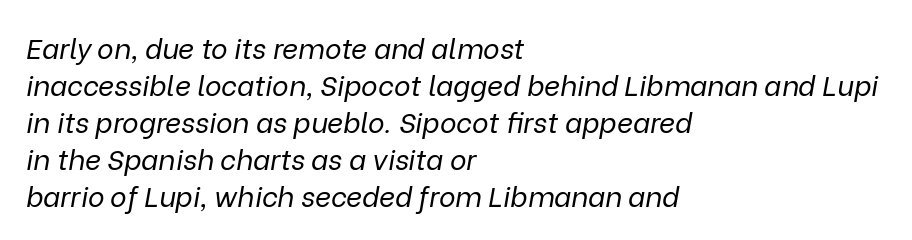
No extra tracking has been applied to these lines. These lines are rendered in a variable-pitch font. When letters slant like this, we call the style italic. Honestly, the row spacing looks completely unremarkable. Heaviness? Minimal to ordinary, like unemphasized prose. The baseline area is clear.
